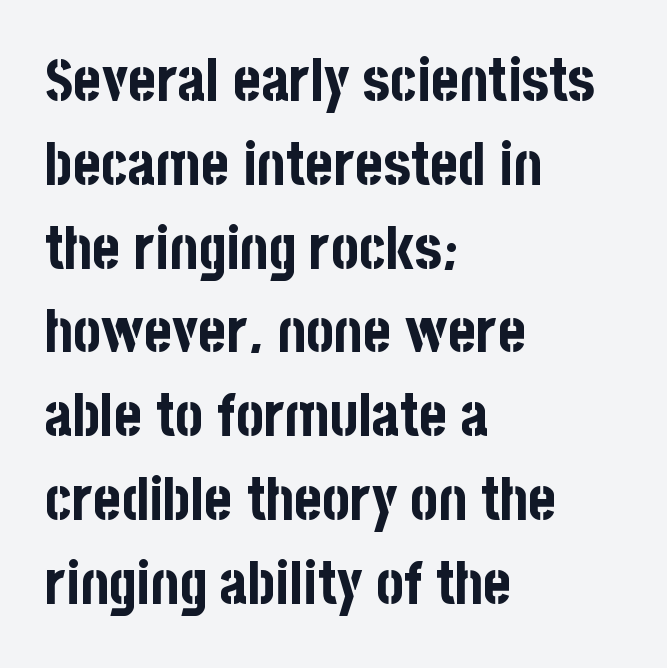
The image shows 59 px bold, condensed sans-serif type, upright; set left-aligned, normal line spacing (1.42x), normal letter spacing, not underlined; low stroke contrast and a large x-height.
